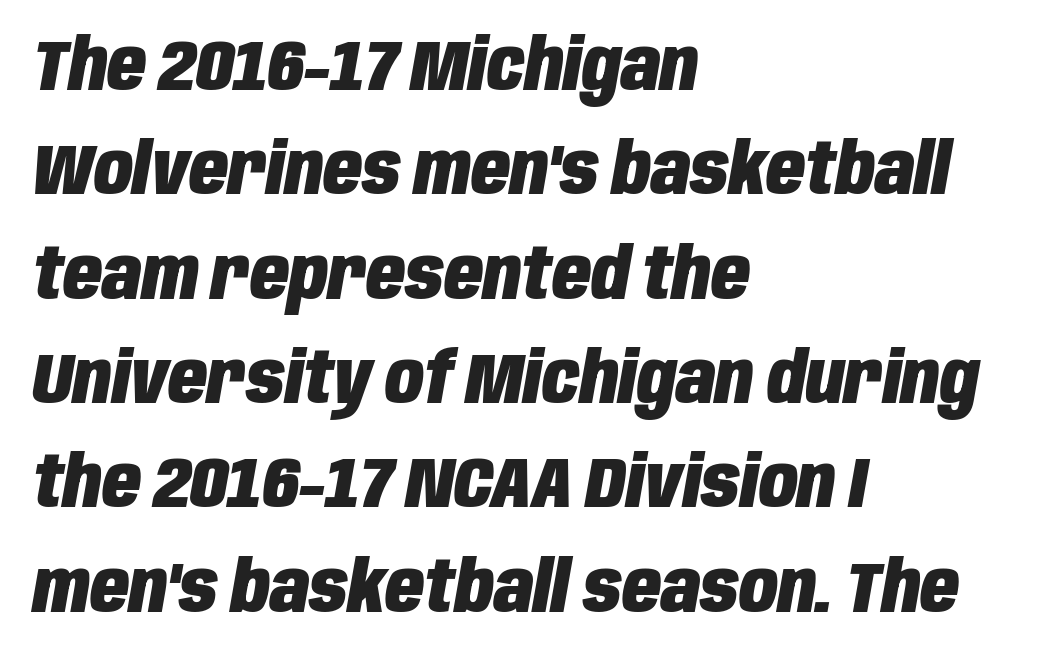
The image shows 71 px heavy, condensed type, italic (leaning right); set left-aligned, normal line spacing (1.47x), normal letter spacing, not underlined; low stroke contrast and a large x-height.
